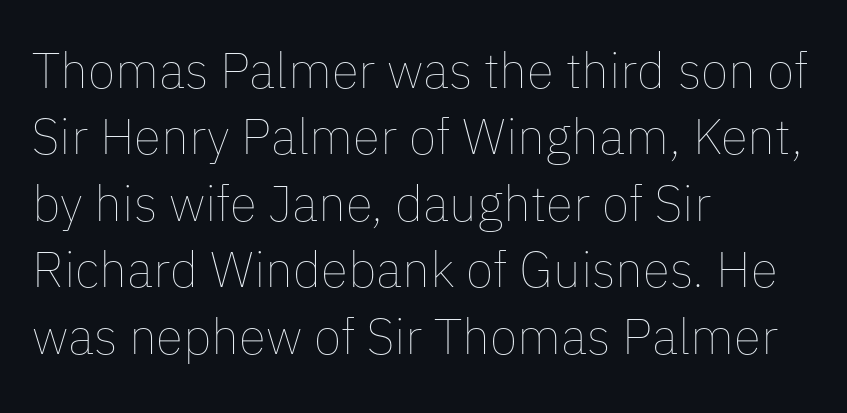
{"italic": "no", "bold": "no", "weight": "thin", "width": "normal", "stroke_contrast": "low", "x_height": "medium", "monospaced": "no", "underline": "no", "align": "left", "line_spacing": "normal", "line_spacing_ratio": 1.33, "letter_spacing": "normal", "letter_spacing_em": 0.0, "glyph_px": 50}
